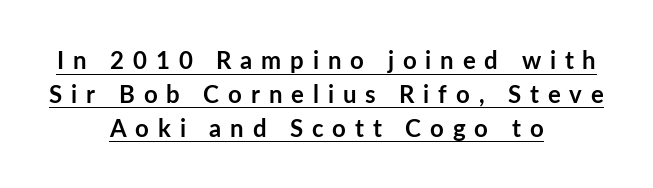
Q: Is the text bold? A: Yes.
Q: Is the text italic (slanted)? A: No, it is upright.
Q: Is the text underlined? A: Yes.
Q: How is the paragraph aligned? A: Centered.
Q: Is the spacing between letters normal or unusually wide? A: Unusually wide.
Q: Is the spacing between lines tight, normal or loose? A: Normal.
